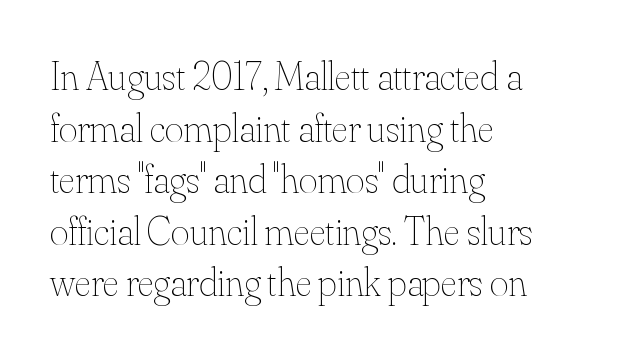
The image shows 40 px thin type, upright; set left-aligned, normal line spacing (1.29x), normal letter spacing, not underlined; medium stroke contrast and a small x-height.
